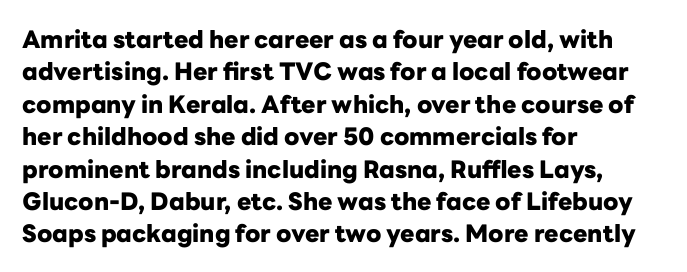
Q: Is the text bold? A: Yes.
Q: Is the text italic (slanted)? A: No, it is upright.
Q: Is the text underlined? A: No.
Q: How is the paragraph aligned? A: Left-aligned.
Q: Is the spacing between letters normal or unusually wide? A: Normal.
Q: Is the spacing between lines tight, normal or loose? A: Normal.
